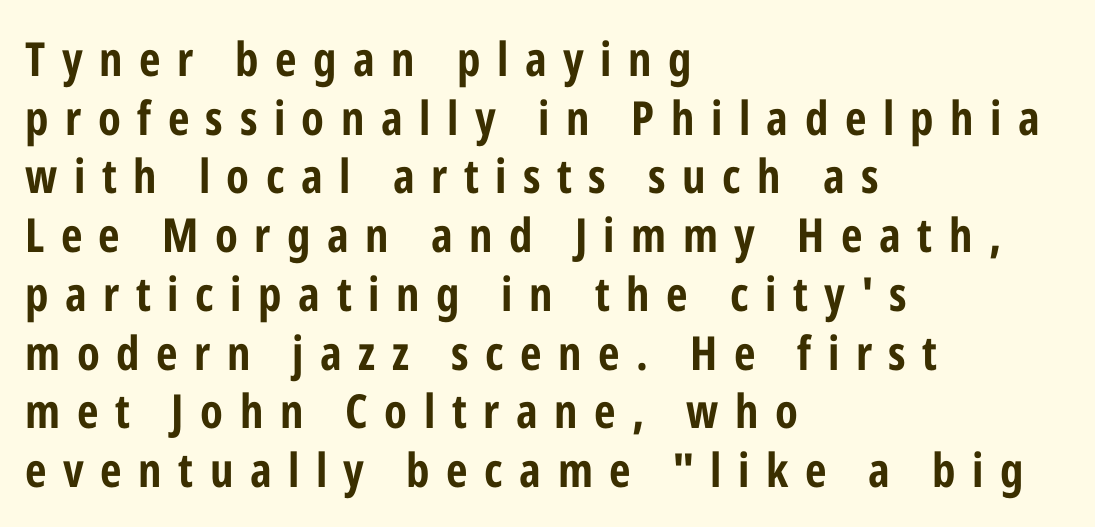
Clear beneath every line of the passage. Does the leading feel generous? No, just average. What kind of face is this? One without serifs — a sans. The rendering uses natural spacing where letterforms have individual widths. The typesetting leans heavy: a genuine bold. A roman cut, with each character standing at attention.
